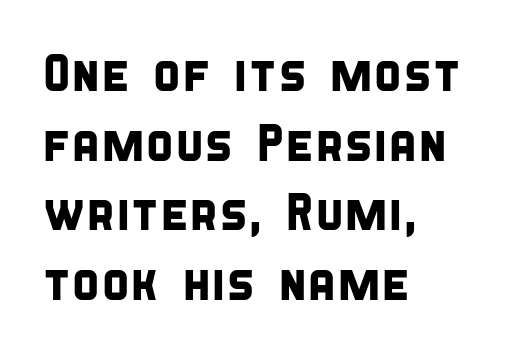
{"serif": "no", "width": "condensed", "stroke_contrast": "low", "x_height": "large", "monospaced": "no", "underline": "no", "align": "left", "line_spacing": "normal", "line_spacing_ratio": 1.34, "letter_spacing": "normal", "letter_spacing_em": 0.0, "glyph_px": 52}
